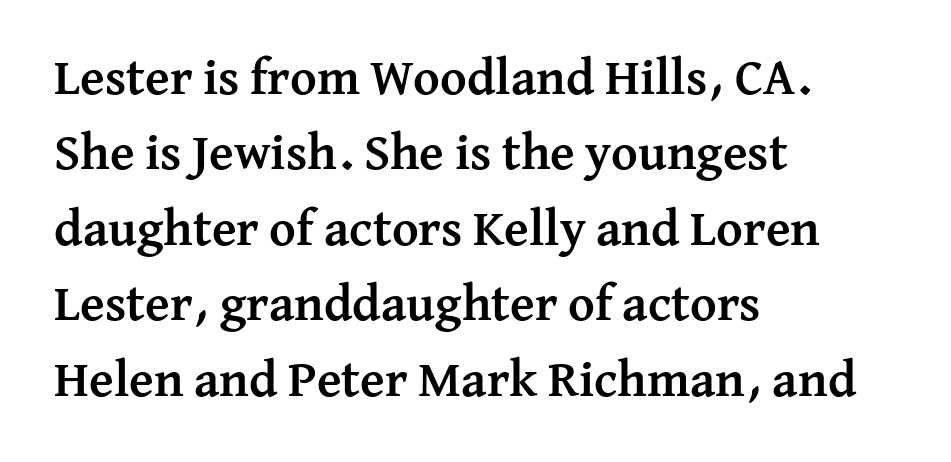
{"serif": "yes", "italic": "no", "bold": "yes", "weight": "semibold", "width": "normal", "stroke_contrast": "medium", "x_height": "medium", "monospaced": "no", "underline": "no", "align": "left", "line_spacing": "normal", "line_spacing_ratio": 1.48, "letter_spacing": "normal", "letter_spacing_em": 0.0, "glyph_px": 51}
